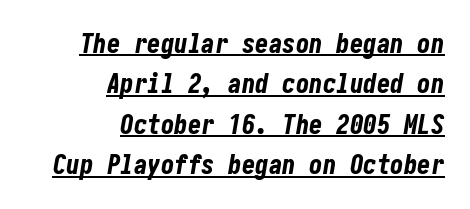
Its strokes are broad and dark, the hallmark of bold type. Does the copy run flush right? Yes — the right margin is perfectly even. These lines keep a tight, regular rhythm from letter to letter. Is there much room between lines? A standard amount, neither cramped nor airy. This rendering features underlined lettering. The passage shown leans; its letterforms are oblique.
